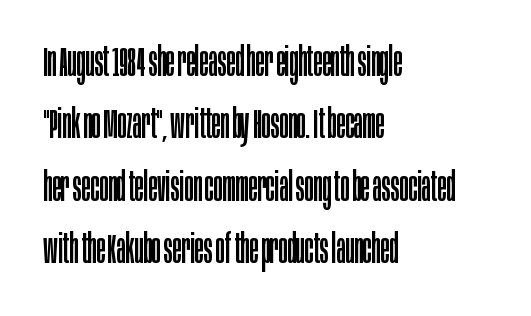
{"serif": "no", "italic": "no", "bold": "no", "weight": "regular", "width": "condensed", "stroke_contrast": "low", "x_height": "large", "monospaced": "no", "underline": "no", "align": "left", "line_spacing": "normal", "line_spacing_ratio": 1.52, "letter_spacing": "normal", "letter_spacing_em": 0.0, "glyph_px": 41}
